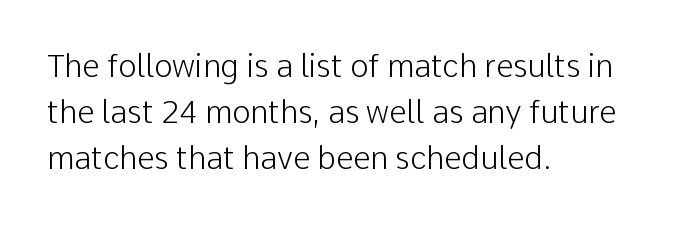
Q: Is the text bold? A: No.
Q: Is the text italic (slanted)? A: No, it is upright.
Q: Is the typeface a serif or a sans-serif typeface? A: Sans-serif.
Q: Is the text underlined? A: No.
Q: How is the paragraph aligned? A: Left-aligned.
Q: Is the spacing between letters normal or unusually wide? A: Normal.
Q: Is the spacing between lines tight, normal or loose? A: Normal.
Q: Width (condensed, normal, or wide)? A: Normal.
Q: Stroke contrast? A: Low.
Q: x-height? A: Medium.
Q: Monospaced? A: No.
